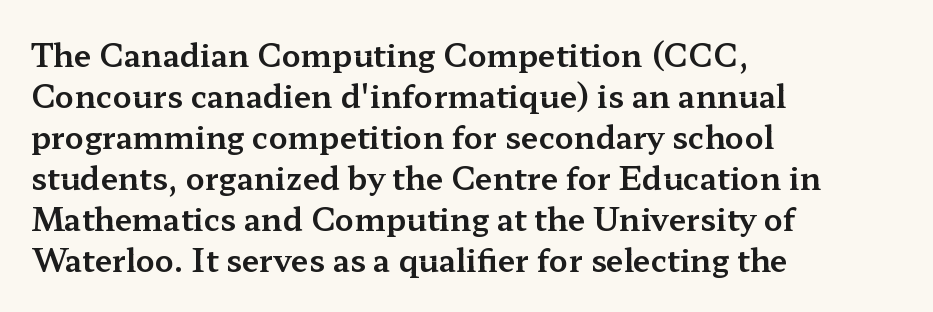
Q: Is the text italic (slanted)? A: No, it is upright.
Q: Is the typeface a serif or a sans-serif typeface? A: Serif.
Q: Is the text underlined? A: No.
Q: How is the paragraph aligned? A: Left-aligned.
Q: Is the spacing between letters normal or unusually wide? A: Normal.
Q: Is the spacing between lines tight, normal or loose? A: Normal.
Q: Width (condensed, normal, or wide)? A: Wide.
Q: Stroke contrast? A: Medium.
Q: x-height? A: Medium.
Q: Monospaced? A: No.
